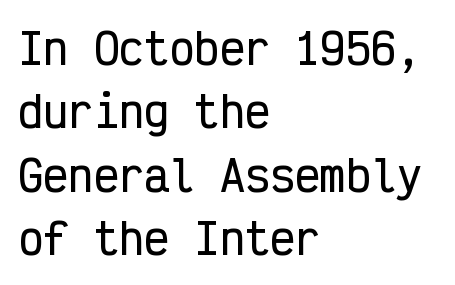
Q: Is the text italic (slanted)? A: No, it is upright.
Q: Is the typeface a serif or a sans-serif typeface? A: Sans-serif.
Q: Is the text underlined? A: No.
Q: How is the paragraph aligned? A: Left-aligned.
Q: Is the spacing between letters normal or unusually wide? A: Normal.
Q: Is the spacing between lines tight, normal or loose? A: Normal.
Q: Width (condensed, normal, or wide)? A: Condensed.
Q: Stroke contrast? A: Low.
Q: x-height? A: Medium.
Q: Monospaced? A: Yes.
